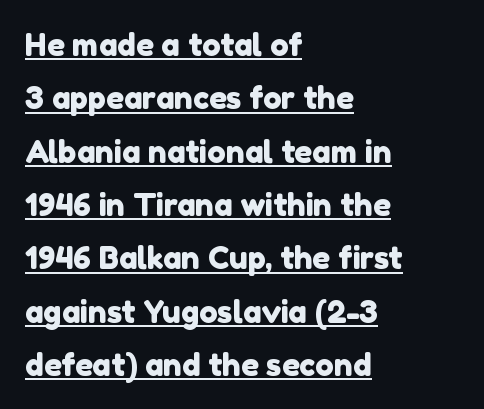
{"serif": "no", "width": "normal", "x_height": "medium", "monospaced": "no", "underline": "yes", "align": "left", "line_spacing_ratio": 1.72, "letter_spacing": "normal", "letter_spacing_em": 0.0, "glyph_px": 31}
